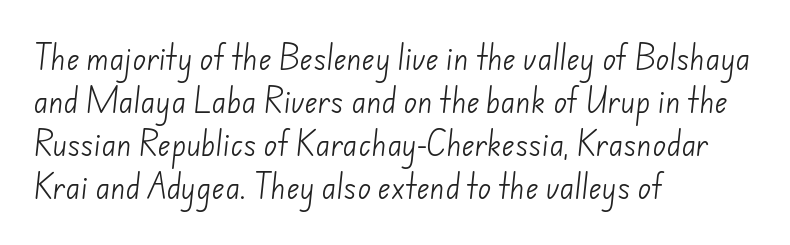
{"serif": "no", "bold": "no", "weight": "light", "width": "normal", "stroke_contrast": "low", "x_height": "small", "monospaced": "no", "underline": "no", "align": "left", "line_spacing": "normal", "line_spacing_ratio": 1.53, "letter_spacing": "normal", "letter_spacing_em": 0.0, "glyph_px": 28}
